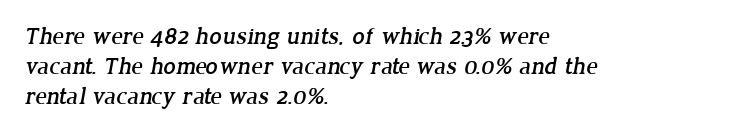
The image shows 24 px text type; set left-aligned, normal line spacing (1.25x), normal letter spacing, not underlined.
